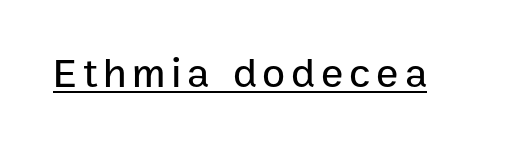
The image shows 42 px sans-serif type, upright; set underlined; low stroke contrast and a medium x-height.
